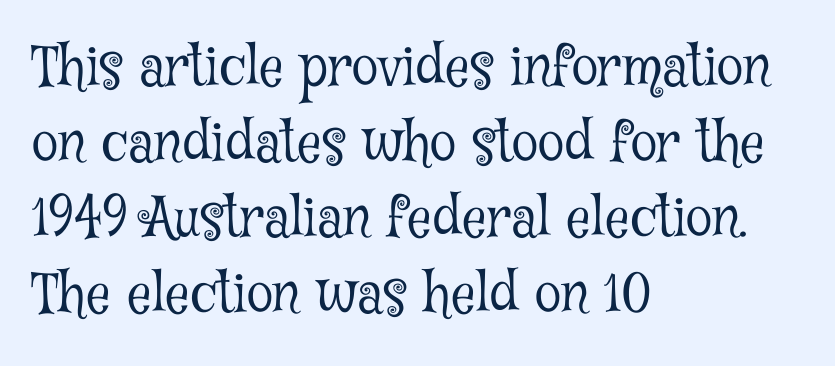
{"serif": "yes", "italic": "no", "bold": "no", "weight": "light", "width": "condensed", "stroke_contrast": "low", "x_height": "medium", "monospaced": "no", "underline": "no", "align": "left", "line_spacing": "normal", "line_spacing_ratio": 1.4, "letter_spacing": "normal", "letter_spacing_em": 0.0, "glyph_px": 54}
